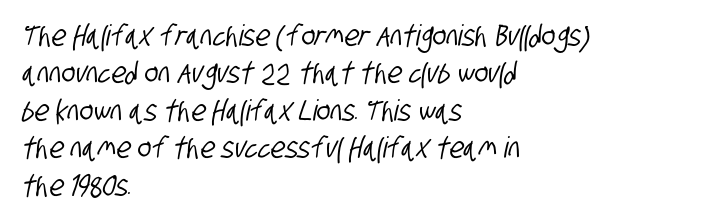
Q: Is the typeface a serif or a sans-serif typeface? A: Sans-serif.
Q: Is the text underlined? A: No.
Q: How is the paragraph aligned? A: Left-aligned.
Q: Is the spacing between letters normal or unusually wide? A: Normal.
Q: Is the spacing between lines tight, normal or loose? A: Normal.
Q: Width (condensed, normal, or wide)? A: Condensed.
Q: Stroke contrast? A: Low.
Q: x-height? A: Large.
Q: Monospaced? A: No.
